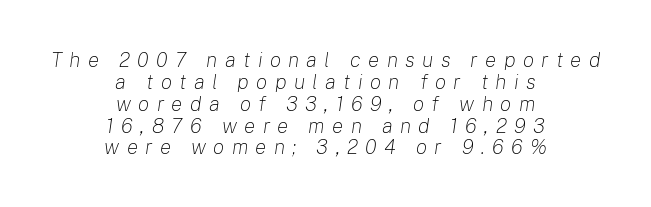
The type is letterspaced generously, with wide tracking. Decoration check: the copy has no underline. Weight class: somewhere from thin through regular. The font's italic variant was chosen for this text.
